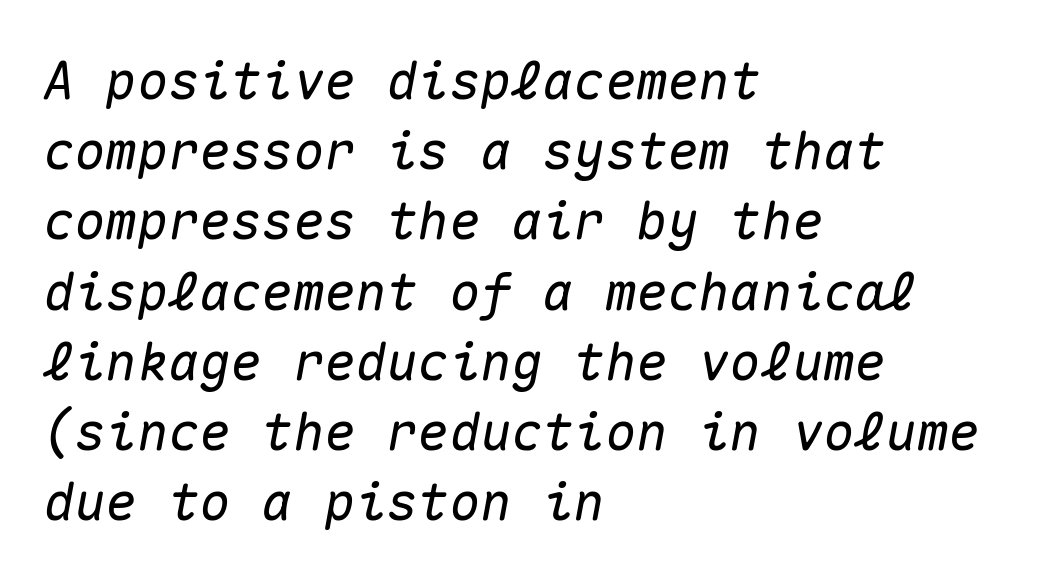
Successive baselines arrive at the customary interval. Teacher's note: observe the even left margin — that is flush-left alignment. The face used here is monospaced, like something from a code editor. Descender tails drop into unmarked territory. The gaps between neighbouring characters are ordinary and unremarkable. Would a proofreader flag this as italicized? Yes.
